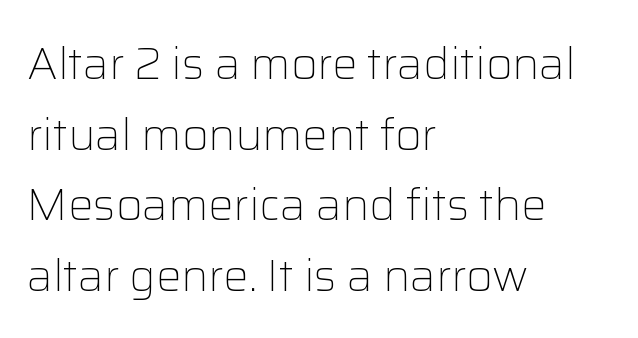
Casual observation: everything's shoved over to the left. Is the letter spacing exaggerated? No — it looks like the ordinary default. Descenders are the only things crossing below the line. Weight class: somewhere from thin through regular. Typographically, this falls in the sans-serif category.
